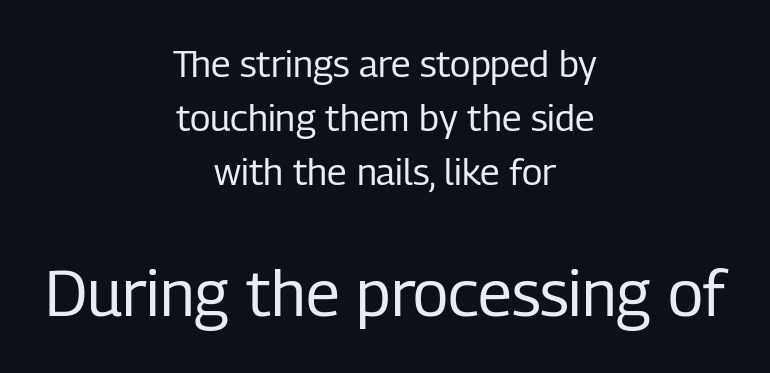
Proportional: the letters do not fall into vertical columns. Top chunk: small. Bottom chunk: large. Each line is balanced around a shared central axis. Summary of weight: not heavy and not bold. What kind of face is this? One without serifs — a sans. The rendering keeps characters at their native spacing.
